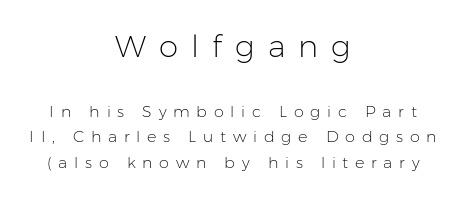
The image shows 31 px light sans-serif type, upright; set centered, normal line spacing (1.61x), unusually wide letter spacing (+0.42 em), not underlined; the first (top) block is 1.94x larger; low stroke contrast and a medium x-height.
